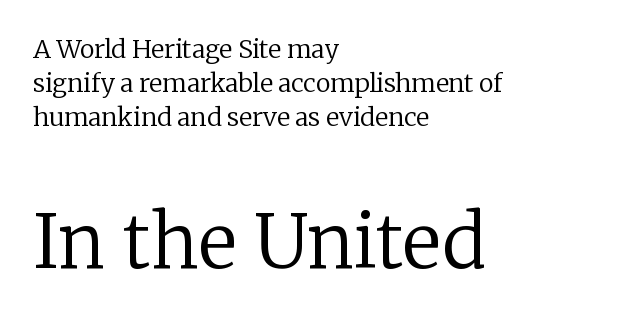
The image shows 74 px regular-weight serif type, upright; set left-aligned, normal line spacing (1.37x), normal letter spacing, not underlined; the second (bottom) block is 2.96x larger; low stroke contrast and a medium x-height.
